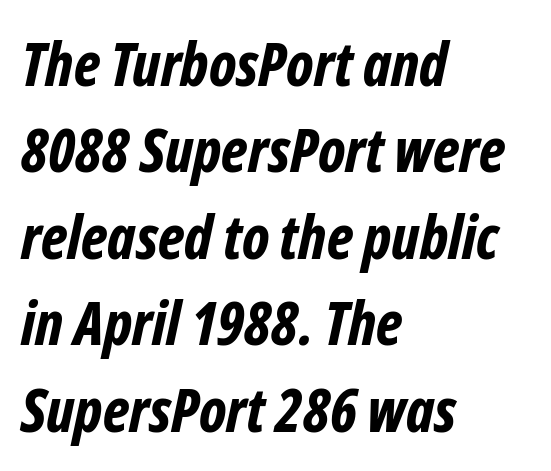
The image shows 60 px bold, condensed type, italic (leaning right); set left-aligned, normal line spacing (1.44x), normal letter spacing, not underlined; low stroke contrast and a medium x-height.
